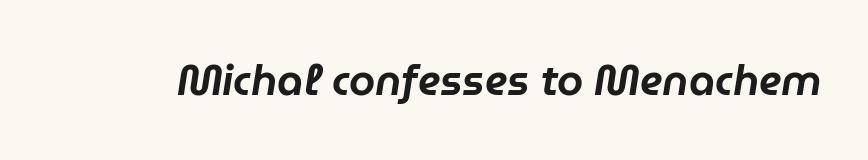
The image shows 42 px text type, italic (leaning right); set normal letter spacing, not underlined; low stroke contrast and a medium x-height.
